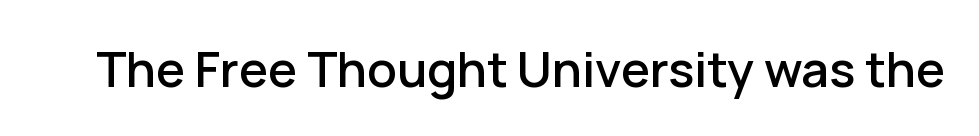
The image shows 49 px sans-serif type, upright; set normal letter spacing, not underlined; low stroke contrast and a medium x-height.
